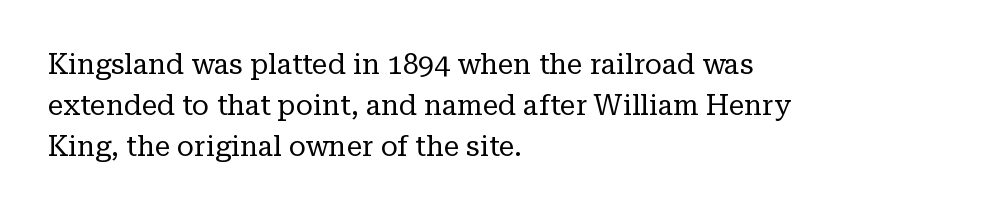
The image shows 28 px regular-weight serif type, upright; set left-aligned, normal line spacing (1.47x), normal letter spacing, not underlined; low stroke contrast and a medium x-height.
